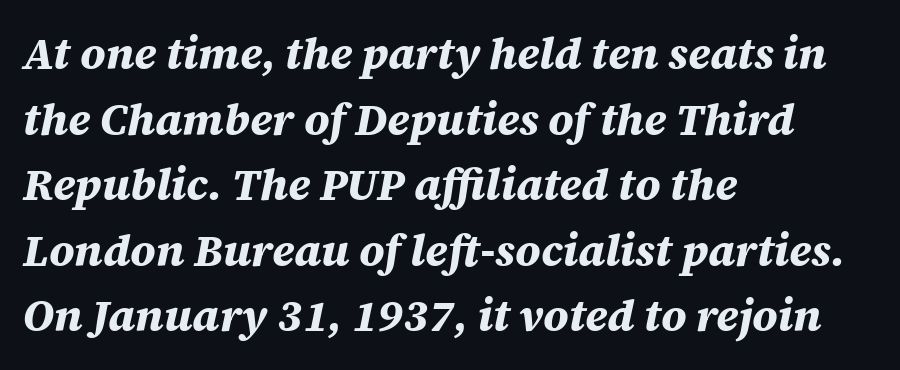
Q: Is the text bold? A: Yes.
Q: Is the text italic (slanted)? A: Yes, it leans right by about 12 degrees.
Q: Is the text underlined? A: No.
Q: How is the paragraph aligned? A: Left-aligned.
Q: Is the spacing between letters normal or unusually wide? A: Normal.
Q: Is the spacing between lines tight, normal or loose? A: Normal.
Q: Width (condensed, normal, or wide)? A: Normal.
Q: Stroke contrast? A: Medium.
Q: x-height? A: Large.
Q: Monospaced? A: No.
